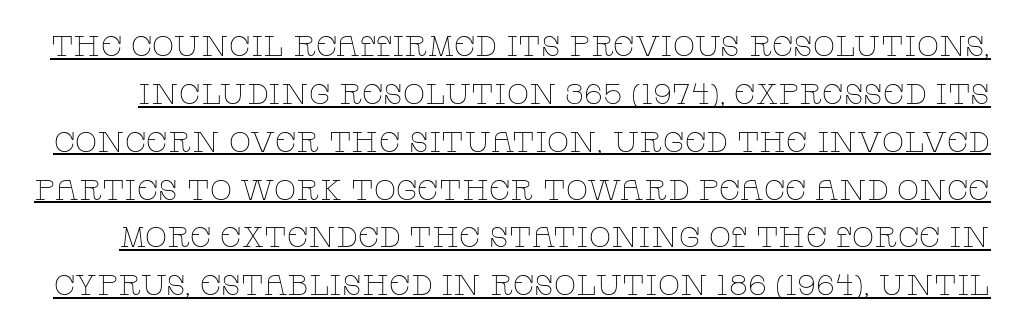
Vertical spacing — default. This is roman type, the default non-slanted kind. The passage shown is underscored from start to finish. You could not count columns in this text — the font is proportionally spaced. Serifs: yes, visible at the terminals of the letterforms.
